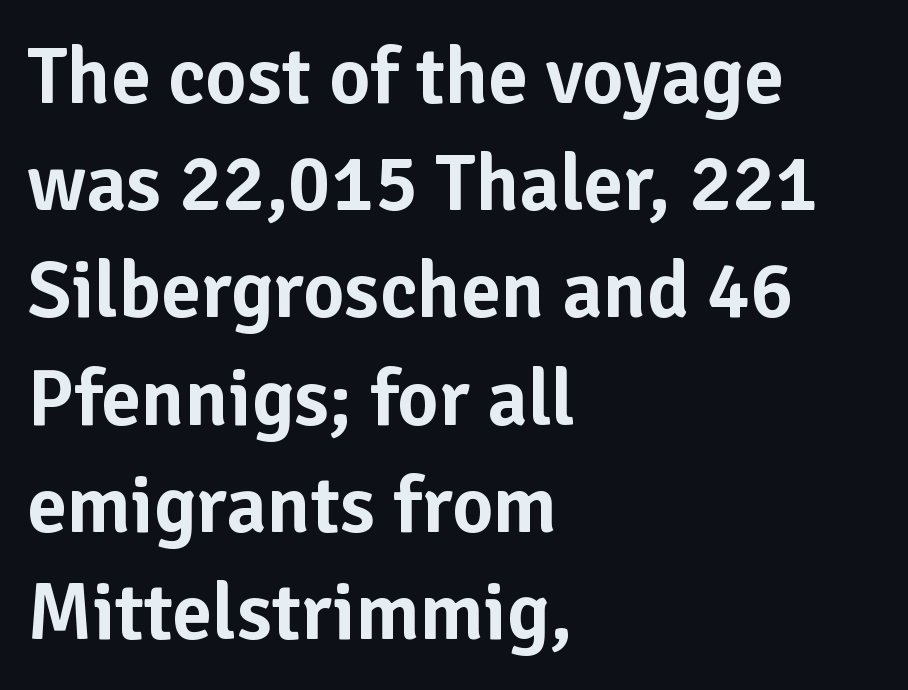
The image shows 80 px sans-serif type, upright; set left-aligned, normal line spacing (1.34x), normal letter spacing, not underlined; low stroke contrast and a medium x-height.
